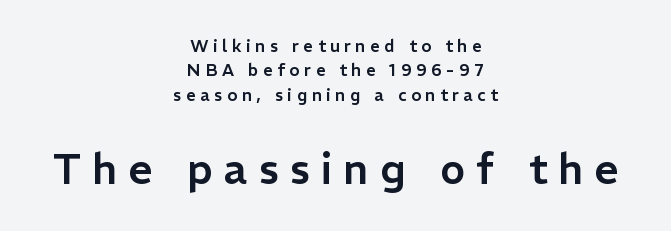
Q: Is the text italic (slanted)? A: No, it is upright.
Q: Is the typeface a serif or a sans-serif typeface? A: Sans-serif.
Q: Is the text underlined? A: No.
Q: How is the paragraph aligned? A: Centered.
Q: Is the spacing between letters normal or unusually wide? A: Unusually wide.
Q: Is the spacing between lines tight, normal or loose? A: Normal.
Q: Which block of text is set in a larger size, the first (top) or the second (bottom)? A: The second (bottom) one.
Q: Width (condensed, normal, or wide)? A: Normal.
Q: Stroke contrast? A: Low.
Q: x-height? A: Medium.
Q: Monospaced? A: No.
